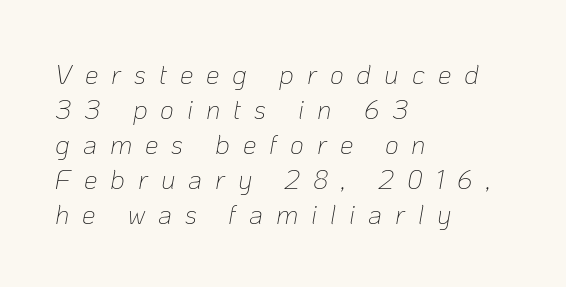
The image shows 27 px text type, italic (leaning right); set left-aligned, normal line spacing (1.3x), unusually wide letter spacing (+0.48 em), not underlined.
